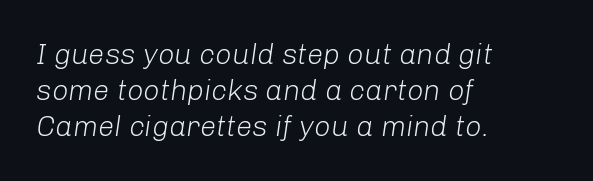
The image shows 29 px light type, italic (leaning right); set left-aligned, normal line spacing (1.25x), normal letter spacing, not underlined; low stroke contrast and a medium x-height.
